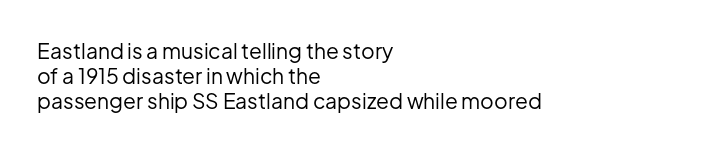
The image shows 21 px text type, upright; set left-aligned, line spacing 1.2x, normal letter spacing, not underlined.
